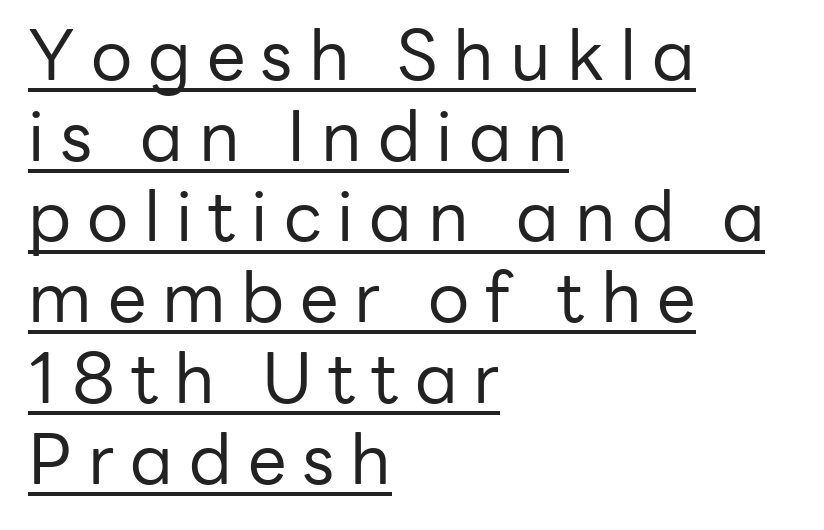
The image shows 69 px regular-weight sans-serif type, upright; set left-aligned, line spacing 1.17x, unusually wide letter spacing (+0.23 em), underlined; low stroke contrast and a medium x-height.
